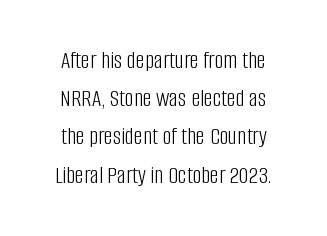
The image shows 25 px text type, upright; set normal line spacing (1.53x), normal letter spacing, not underlined.
